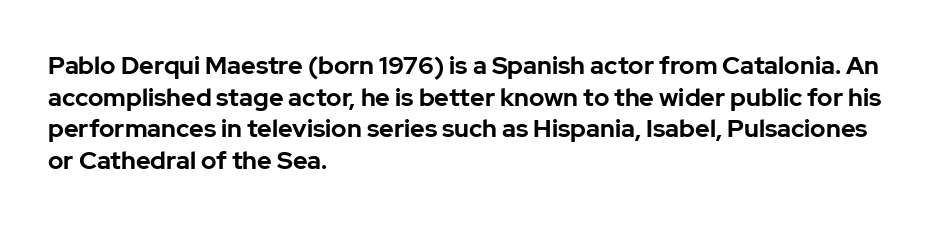
Q: Is the text bold? A: Yes.
Q: Is the text italic (slanted)? A: No, it is upright.
Q: Is the text underlined? A: No.
Q: How is the paragraph aligned? A: Left-aligned.
Q: Is the spacing between letters normal or unusually wide? A: Normal.
Q: Is the spacing between lines tight, normal or loose? A: Normal.
